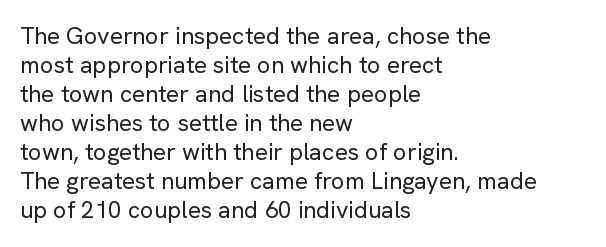
Q: Is the text bold? A: No.
Q: Is the text italic (slanted)? A: No, it is upright.
Q: Is the text underlined? A: No.
Q: How is the paragraph aligned? A: Left-aligned.
Q: Is the spacing between letters normal or unusually wide? A: Normal.
